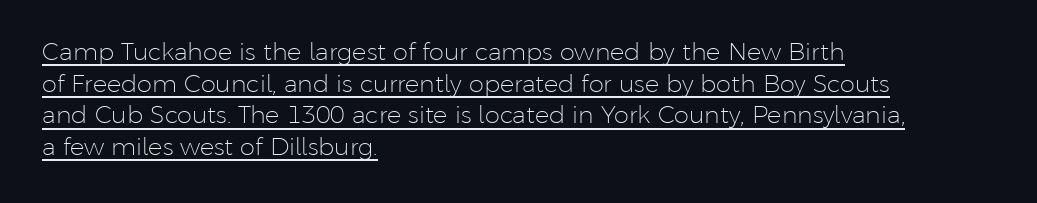
Q: Is the text bold? A: No.
Q: Is the text italic (slanted)? A: No, it is upright.
Q: Is the text underlined? A: Yes.
Q: How is the paragraph aligned? A: Left-aligned.
Q: Is the spacing between letters normal or unusually wide? A: Normal.
Q: Is the spacing between lines tight, normal or loose? A: Normal.
